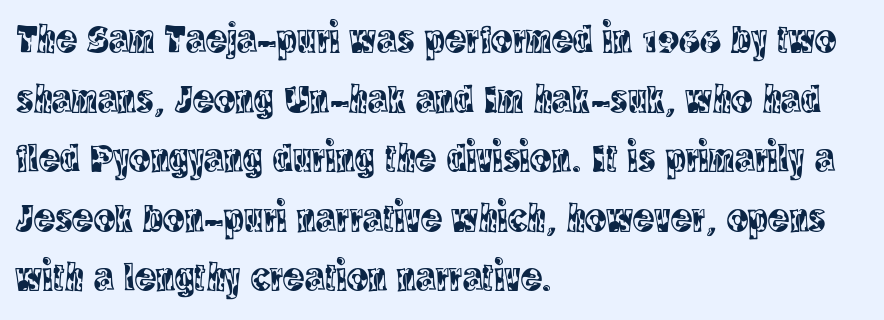
{"serif": "yes", "italic": "no", "width": "condensed", "x_height": "large", "monospaced": "no", "underline": "no", "align": "left", "line_spacing": "normal", "line_spacing_ratio": 1.49, "letter_spacing": "normal", "letter_spacing_em": 0.0, "glyph_px": 40}
